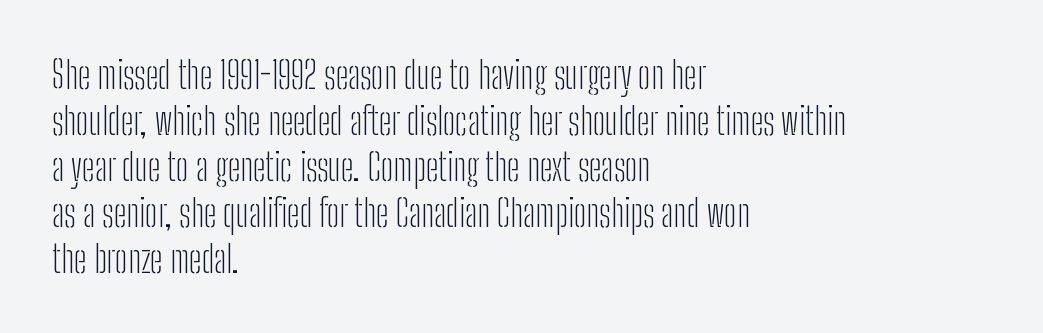
The image shows 37 px light, condensed sans-serif type, upright; set left-aligned, line spacing 1.24x, normal letter spacing, not underlined; low stroke contrast and a medium x-height.
